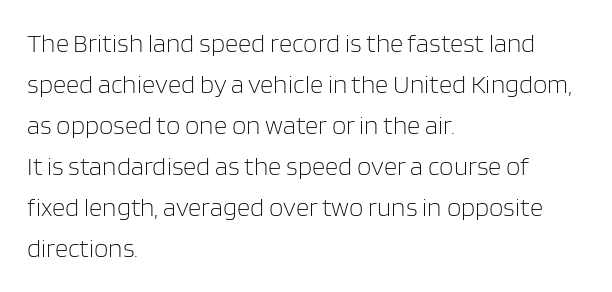
The image shows 26 px text type, upright; set left-aligned, normal line spacing (1.58x), normal letter spacing, not underlined.
